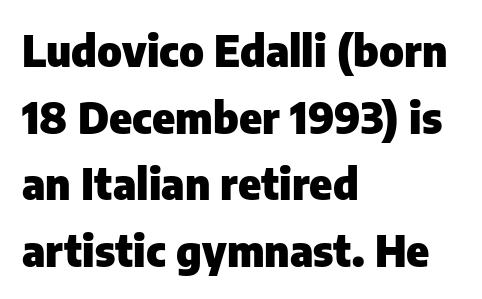
The image shows 43 px heavy sans-serif type, upright; set left-aligned, normal line spacing (1.55x), normal letter spacing, not underlined; low stroke contrast and a medium x-height.
